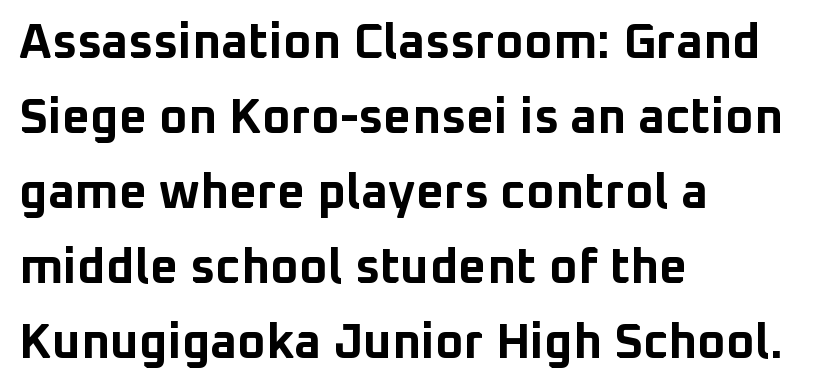
Typeset ragged right — the left edge is the straight one. The rows are spaced the way most documents space them. Only glyphs here, with clear space below each row. The passage shown is typeset with a sans-serif family. This sample uses an upright cut, with every glyph sitting square on the baseline. Think of a printed novel: that variable character pitch is what you see here.
